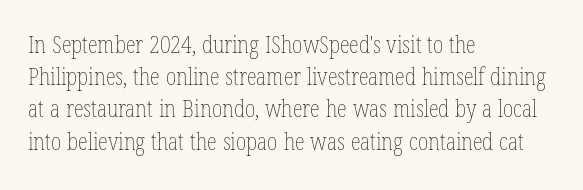
Regarding leading, the lines here are spaced in the standard way. The setting favours the left margin, as ordinary paragraphs usually do. The typeface has the unassuming heft of standard copy or less. The tracking reads as untouched default to a designer's eye. Type without underlining. Vertical strokes here are truly vertical.
